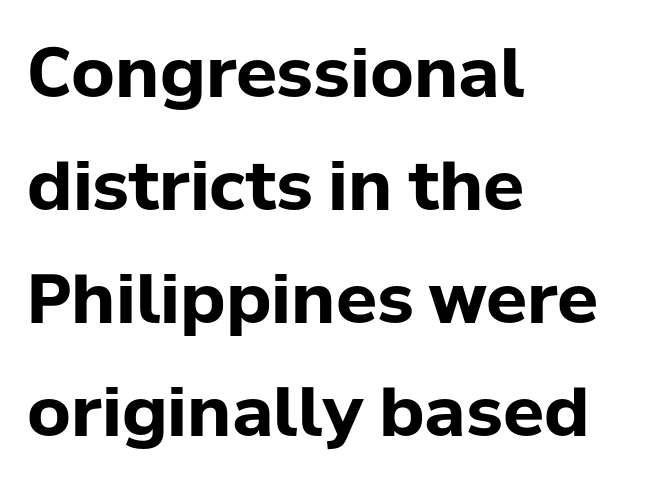
The block of text has a typical density, with ordinary space between rows. Heft: maximum for text — a bold. Glyph-to-glyph distance matches everyday printed text. The letters stand straight up with perfectly vertical stems.
